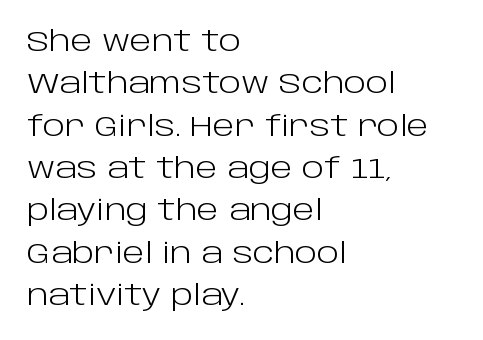
{"serif": "no", "italic": "no", "bold": "no", "weight": "light", "width": "normal", "stroke_contrast": "low", "x_height": "large", "monospaced": "no", "underline": "no", "align": "left", "line_spacing": "normal", "line_spacing_ratio": 1.46, "letter_spacing": "normal", "letter_spacing_em": 0.0, "glyph_px": 29}
